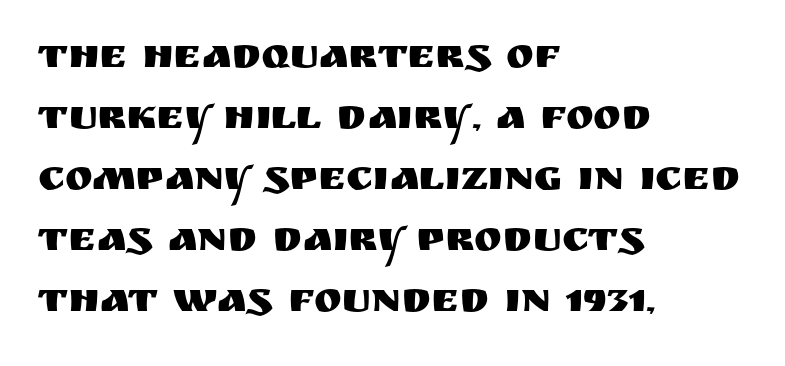
The image shows 42 px sans-serif type, upright; set left-aligned, normal line spacing (1.45x), normal letter spacing, not underlined; medium stroke contrast and a large x-height.
